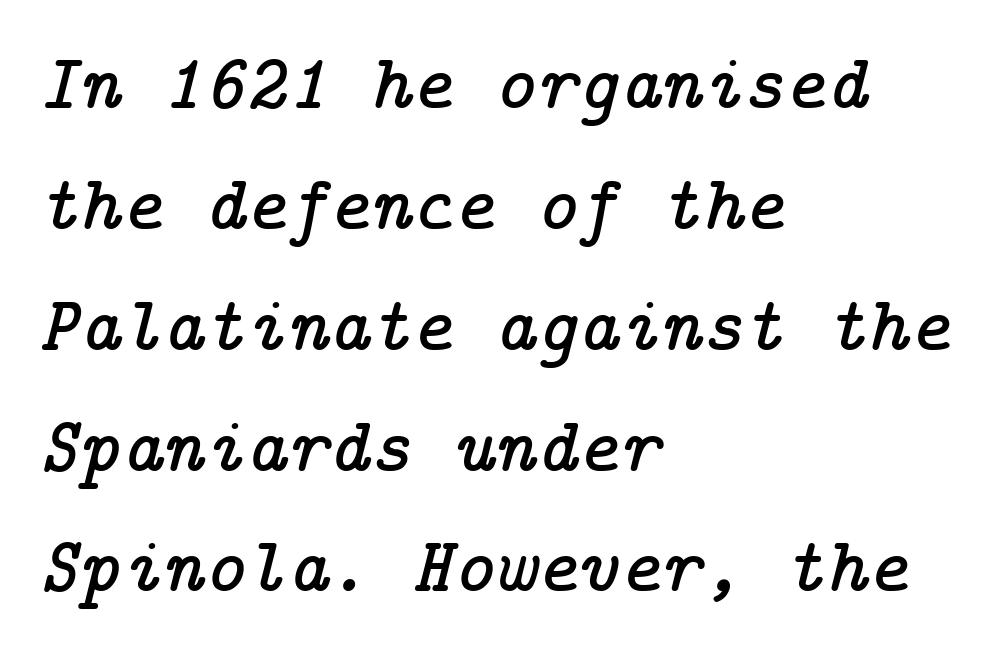
{"serif": "yes", "italic": "yes", "lean": "right", "slant_degrees": 14, "width": "normal", "stroke_contrast": "low", "x_height": "medium", "underline": "no", "align": "left", "line_spacing": "normal", "line_spacing_ratio": 1.53, "letter_spacing": "normal", "letter_spacing_em": 0.0, "glyph_px": 79}
